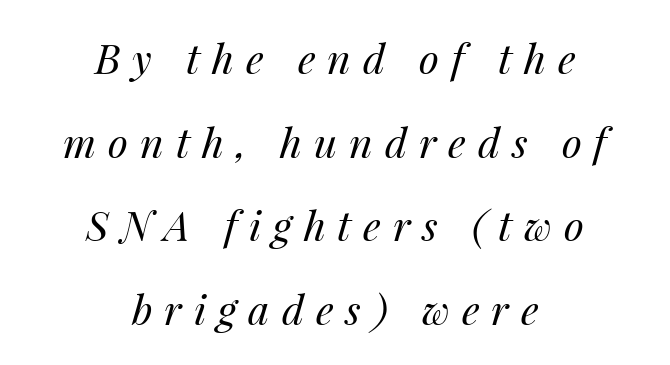
The text block is weighted toward neither margin, spreading evenly from the middle. A clean baseline with only descenders dipping below it. The whole block is typeset with a tilt. In terms of leading, this rendering errs on the spacious side.
